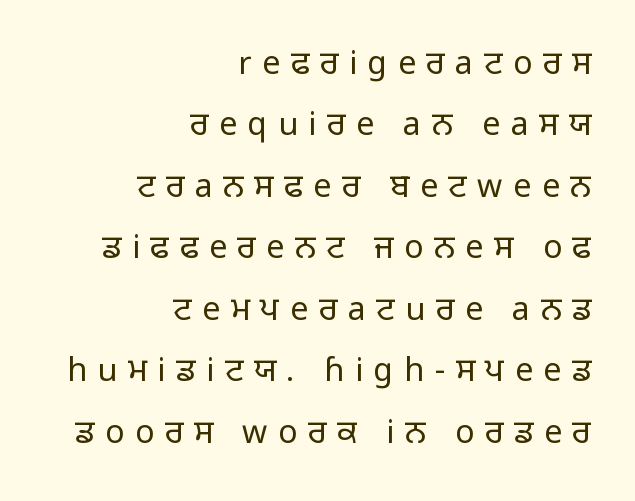
{"serif": "no", "italic": "no", "bold": "no", "weight": "regular", "width": "normal", "stroke_contrast": "low", "x_height": "medium", "monospaced": "no", "underline": "no", "align": "right", "line_spacing": "loose", "line_spacing_ratio": 1.92, "letter_spacing": "wide", "letter_spacing_em": 0.33, "glyph_px": 32}
